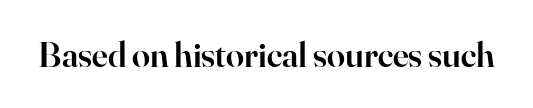
The image shows 36 px semibold serif type, upright; set normal letter spacing, not underlined; high stroke contrast and a small x-height.
